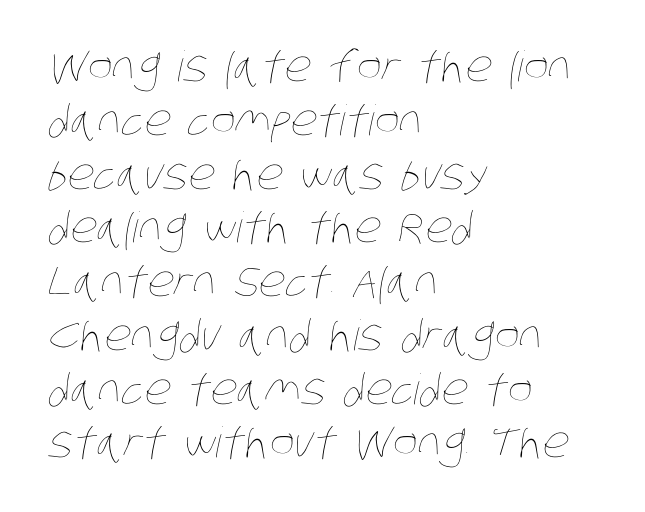
{"bold": "no", "weight": "thin", "width": "condensed", "stroke_contrast": "low", "x_height": "large", "monospaced": "no", "underline": "no", "align": "left", "line_spacing": "normal", "line_spacing_ratio": 1.28, "letter_spacing": "normal", "letter_spacing_em": 0.0, "glyph_px": 42}
